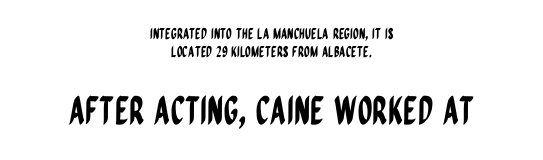
{"serif": "no", "italic": "no", "width": "condensed", "stroke_contrast": "low", "x_height": "large", "monospaced": "no", "underline": "no", "align": "center", "line_spacing_ratio": 1.19, "letter_spacing": "normal", "letter_spacing_em": 0.0, "larger_block": "second", "size_ratio": 2.53, "glyph_px": 38}
